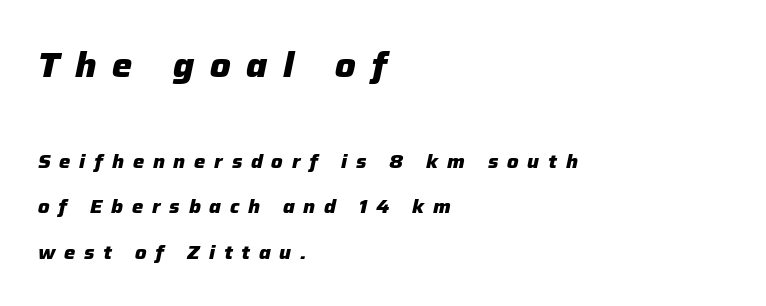
Spacing between characters has been opened up far beyond the box default. Interline gaps are noticeably wide in this sample. Looks like regular typesetting: each glyph gets only the width it needs. The specimen omits any rule beneath the text block's lines. The designer gave the opening block more size than the closing block.
